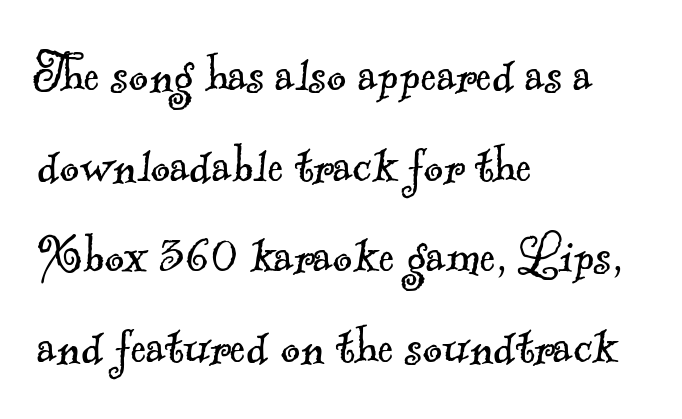
Q: Is the text bold? A: No.
Q: Is the typeface a serif or a sans-serif typeface? A: Serif.
Q: Is the text underlined? A: No.
Q: How is the paragraph aligned? A: Left-aligned.
Q: Is the spacing between letters normal or unusually wide? A: Normal.
Q: Is the spacing between lines tight, normal or loose? A: Normal.
Q: Width (condensed, normal, or wide)? A: Normal.
Q: x-height? A: Small.
Q: Monospaced? A: No.
